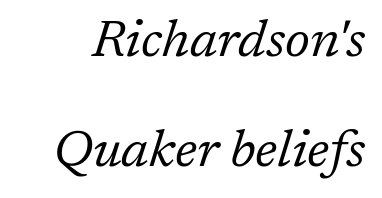
Q: Is the text bold? A: No.
Q: Is the text italic (slanted)? A: Yes, it leans right by about 17 degrees.
Q: Is the typeface a serif or a sans-serif typeface? A: Serif.
Q: Is the text underlined? A: No.
Q: Is the spacing between letters normal or unusually wide? A: Normal.
Q: Is the spacing between lines tight, normal or loose? A: Loose.
Q: Width (condensed, normal, or wide)? A: Normal.
Q: Stroke contrast? A: Low.
Q: x-height? A: Medium.
Q: Monospaced? A: No.
